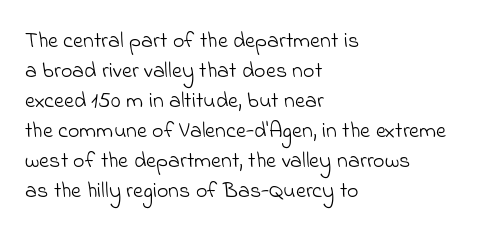
{"bold": "no", "underline": "no", "align": "left", "line_spacing": "normal", "line_spacing_ratio": 1.36, "letter_spacing": "normal", "letter_spacing_em": 0.0, "glyph_px": 22}
